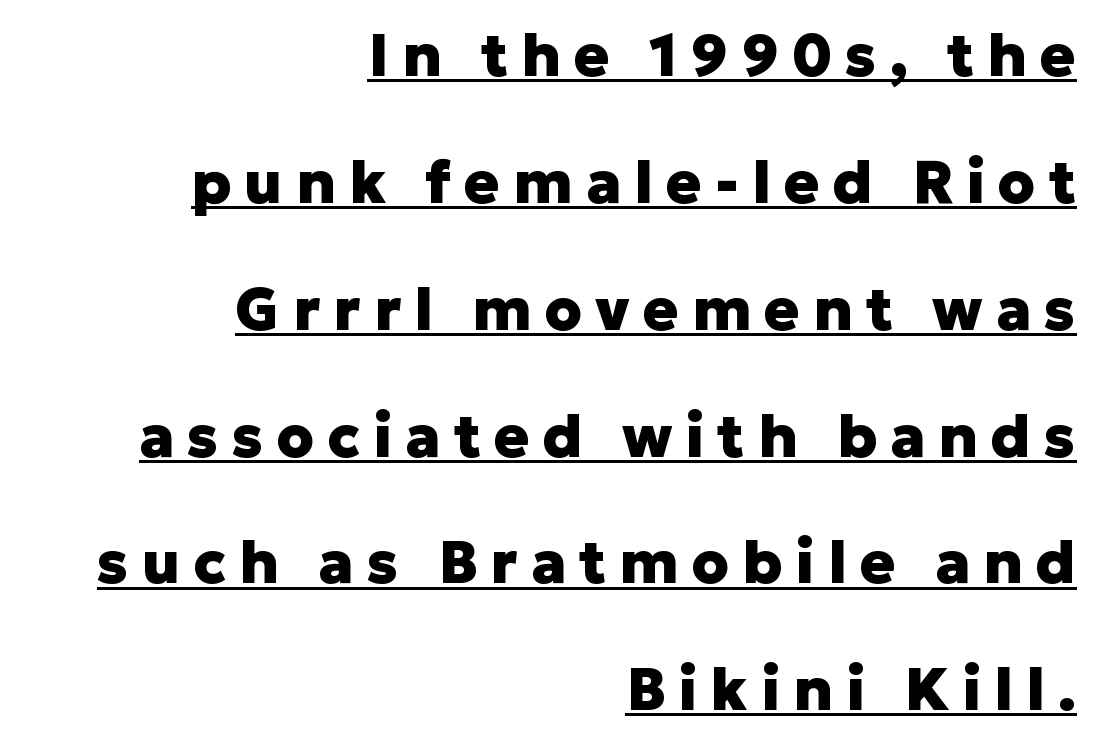
The image shows 59 px heavy sans-serif type, upright; set right-aligned, loose line spacing (2.15x), unusually wide letter spacing (+0.22 em), underlined; low stroke contrast and a medium x-height.
